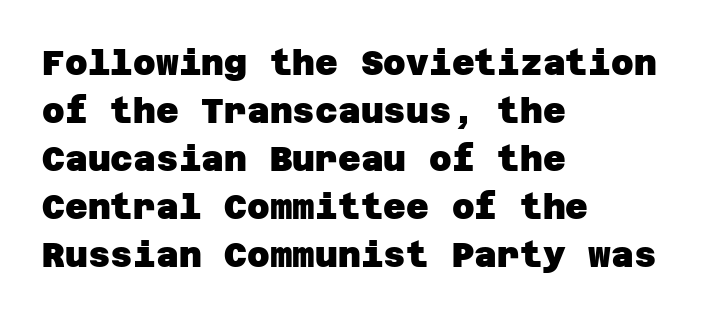
The passage shown is not underscored anywhere. This sample uses plain, unmodified letter spacing. If you drew a ruler down the left edge, every line would touch it. The characters display no serif detailing; their extremities are plain. The characters look thick and weighty, a clear bold.
